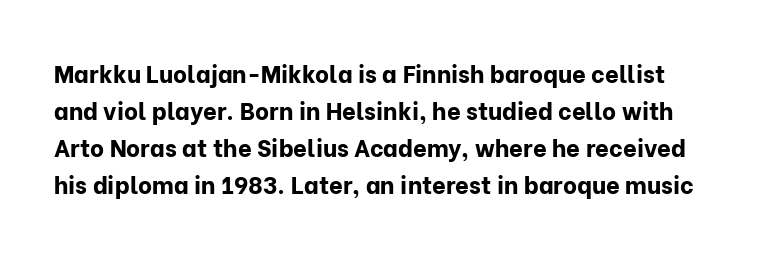
The type sits square on the baseline with zero lean. The baseline area is clear. Normally led — the rows are evenly, conventionally spaced. A full-strength bold gives these letters their thick strokes. Does extra space separate the letters? No, they use regular spacing.
